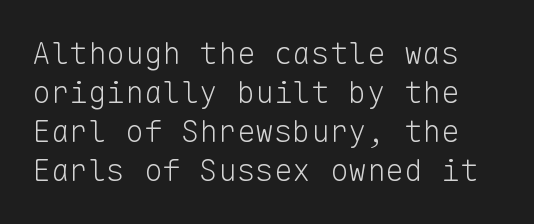
The area under the type is left untouched. The type is set solid horizontally, with unmodified tracking. A typesetter would label this face a sans. Is this a heavy cut? Hardly; it is regular or lighter. Style check: upright.
